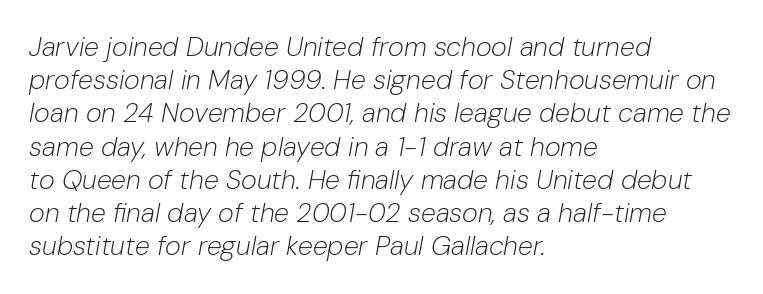
The image shows 27 px text type, italic (leaning right); set left-aligned, line spacing 1.23x, normal letter spacing, not underlined.
